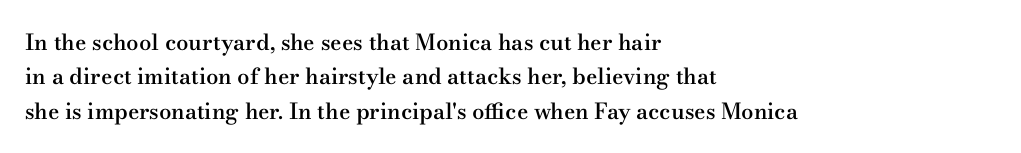
The lines in this sample share a left origin and differ only in where they stop. Firm but not heavy-handed strokes: this text is semibold. A typesetter would call this leading conventional body-copy spacing. Decoration check: the copy has no underline. There is no visible air inserted between adjacent glyphs. Ordinary non-slanted type is in use.
